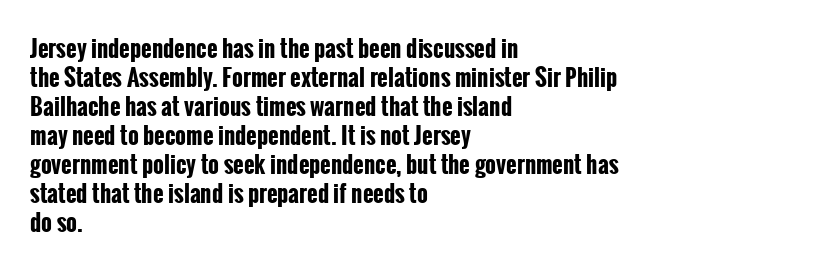
The image shows 23 px bold type, upright; set left-aligned, normal line spacing (1.26x), normal letter spacing, not underlined.
